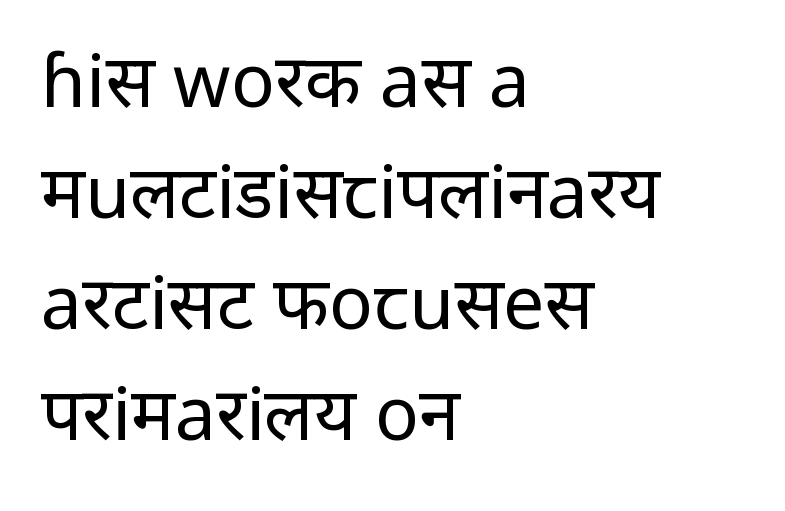
The image shows 73 px regular-weight sans-serif type, upright; set left-aligned, normal line spacing (1.52x), normal letter spacing, not underlined; low stroke contrast and a medium x-height.
